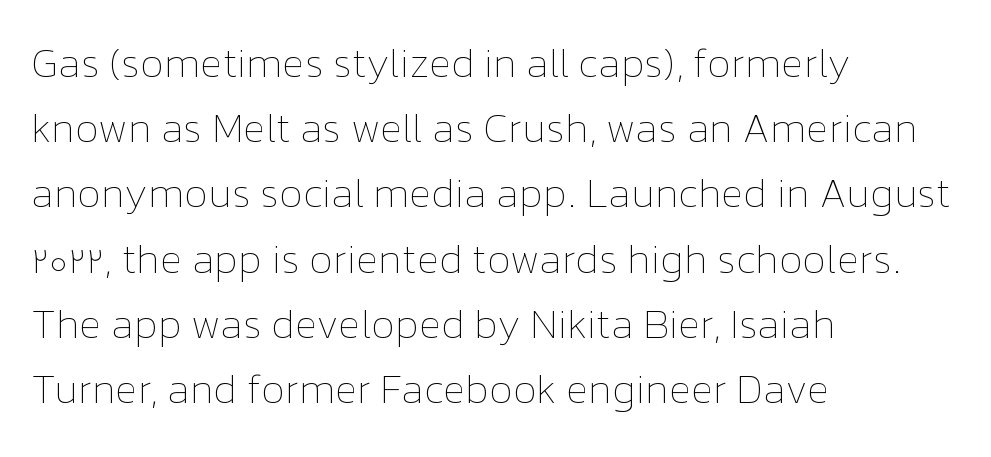
The image shows 41 px thin type, upright; set left-aligned, normal line spacing (1.59x), normal letter spacing, not underlined; low stroke contrast and a medium x-height.
